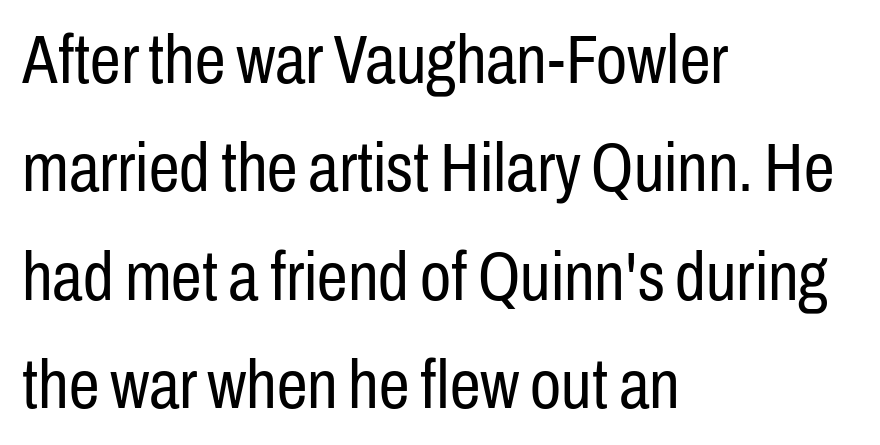
The image shows 69 px regular-weight, condensed sans-serif type, upright; set left-aligned, normal line spacing (1.57x), normal letter spacing, not underlined; low stroke contrast and a medium x-height.
